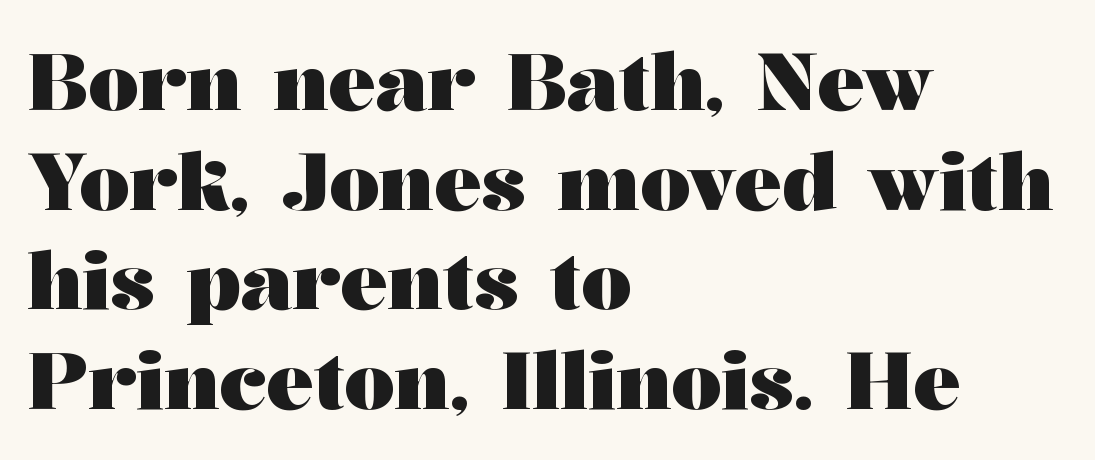
Q: Is the text bold? A: Yes.
Q: Is the text italic (slanted)? A: No, it is upright.
Q: Is the typeface a serif or a sans-serif typeface? A: Serif.
Q: Is the text underlined? A: No.
Q: How is the paragraph aligned? A: Left-aligned.
Q: Is the spacing between letters normal or unusually wide? A: Normal.
Q: Is the spacing between lines tight, normal or loose? A: Normal.
Q: Width (condensed, normal, or wide)? A: Wide.
Q: Stroke contrast? A: Medium.
Q: x-height? A: Medium.
Q: Monospaced? A: No.
